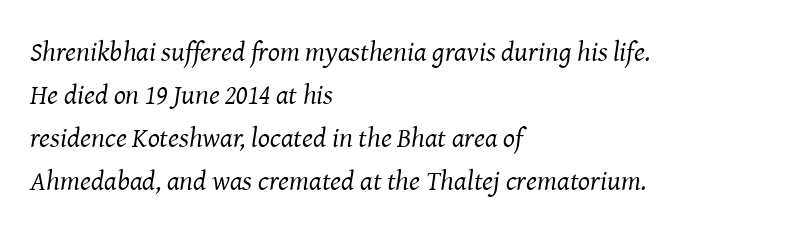
The space directly below the letters is spotless. If you drew a ruler down the left edge, every line would touch it. These lines are rendered in a variable-pitch font. Summary of weight: not heavy and not bold.
